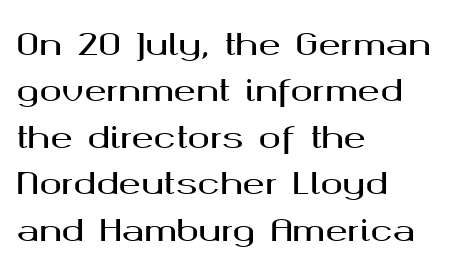
The image shows 30 px wide sans-serif type, upright; set left-aligned, normal line spacing (1.55x), normal letter spacing, not underlined; medium stroke contrast and a medium x-height.
